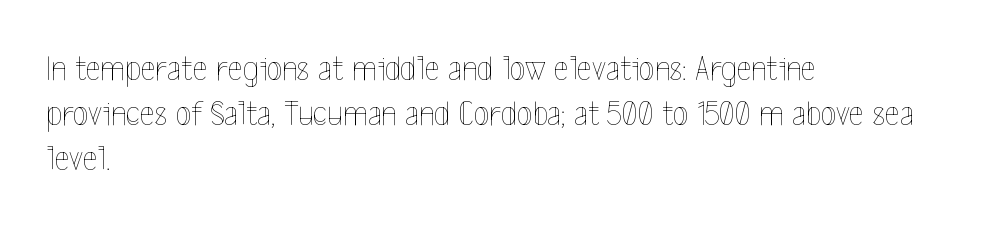
{"italic": "no", "bold": "no", "weight": "thin", "width": "condensed", "x_height": "medium", "monospaced": "no", "underline": "no", "align": "left", "line_spacing": "normal", "line_spacing_ratio": 1.25, "letter_spacing": "normal", "letter_spacing_em": 0.0, "glyph_px": 36}
